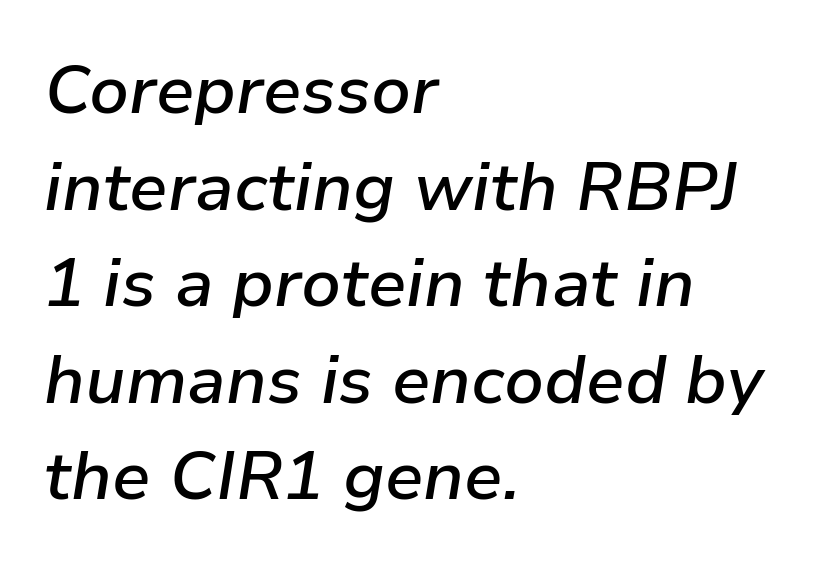
The image shows 68 px semibold type, italic (leaning right); set left-aligned, normal line spacing (1.42x), normal letter spacing, not underlined; low stroke contrast and a medium x-height.
